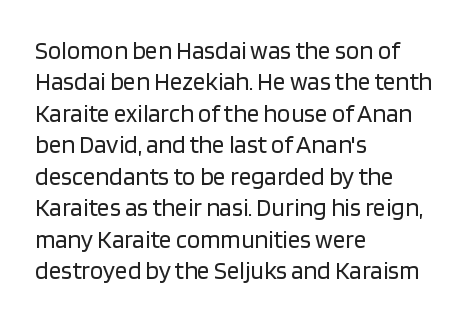
The image shows 25 px text type, upright; set left-aligned, normal line spacing (1.26x), normal letter spacing, not underlined.
